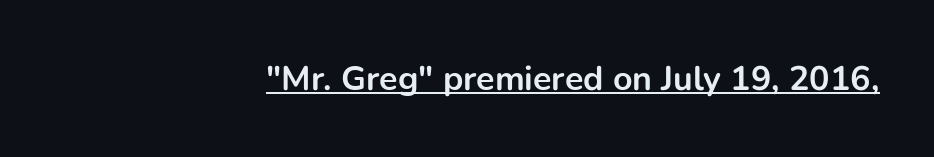
The image shows 34 px bold sans-serif type, upright; set right-aligned, normal letter spacing, underlined; low stroke contrast and a medium x-height.
